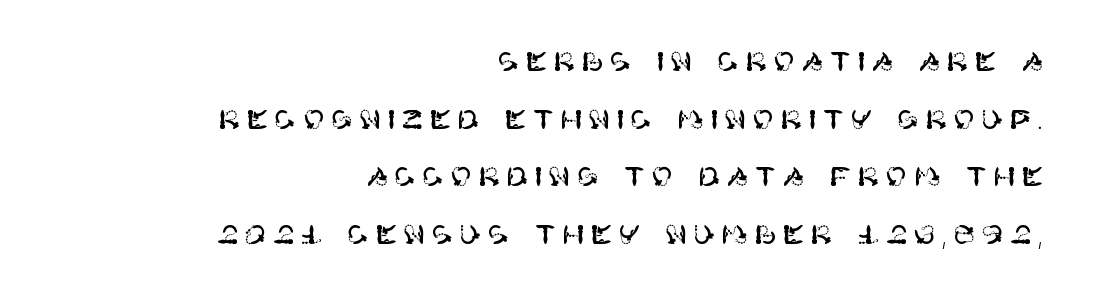
Each word looks stretched out because of the extra space between its letters. The space directly below the letters is spotless. All the whitespace from short lines collects on the left. Compared with typical paragraphs, the rows here are farther apart.
